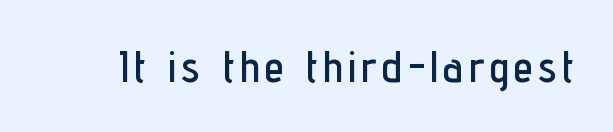
The image shows 44 px condensed sans-serif type, upright; set not underlined; low stroke contrast and a medium x-height.
